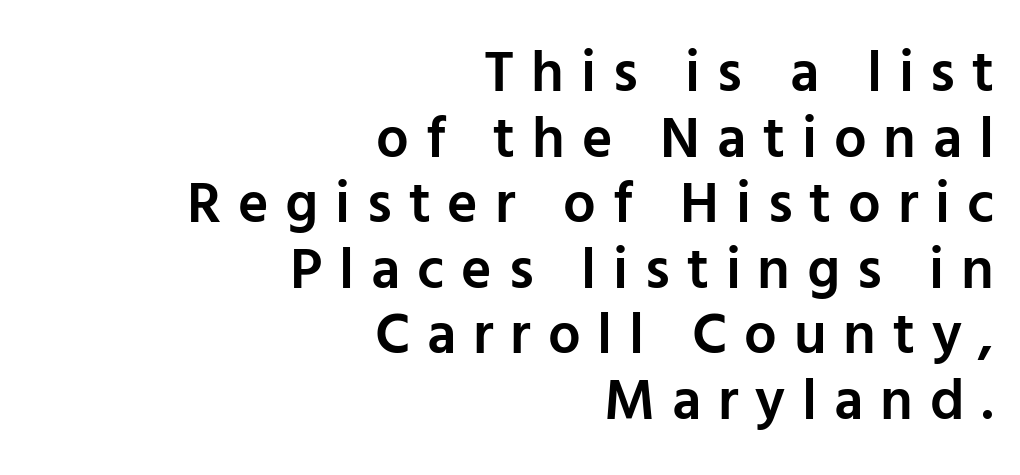
The image shows 58 px semibold sans-serif type, upright; set right-aligned, tight line spacing (1.13x), unusually wide letter spacing (+0.29 em), not underlined; low stroke contrast and a medium x-height.
